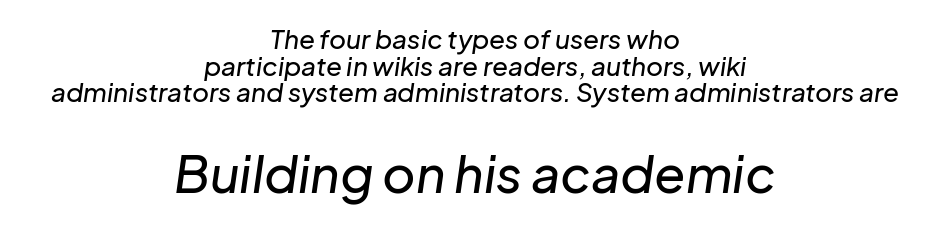
Reading down the column, the eye jumps only a short way to each next line. You get the small type first, then a jump to larger type. Underline: absent. The letters are slanted; this is an italic face.
